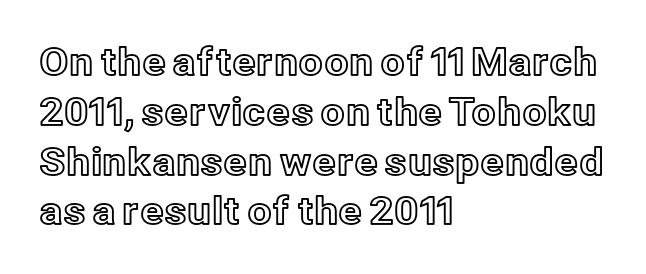
{"italic": "no", "width": "normal", "x_height": "medium", "monospaced": "no", "underline": "no", "align": "left", "line_spacing": "normal", "line_spacing_ratio": 1.31, "letter_spacing": "normal", "letter_spacing_em": 0.0, "glyph_px": 38}
